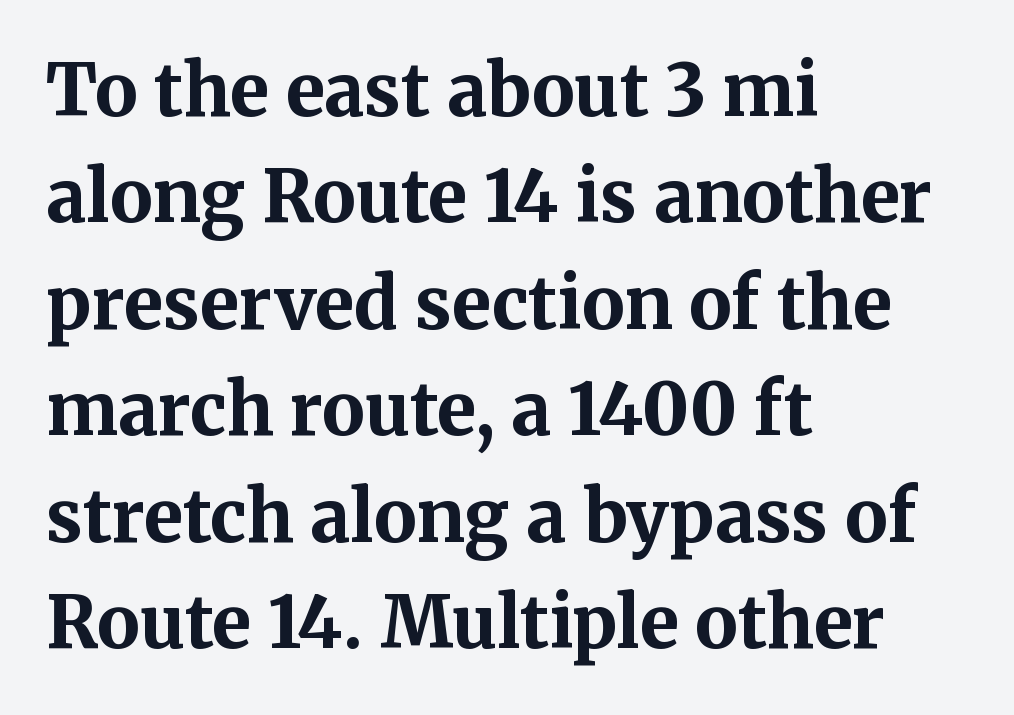
A bare baseline throughout the passage. A typesetter would mark this as roman, not italic. Left-aligned paragraph, ragged on the right. The typeface chosen for these lines features serifs. Spacing between characters is what you'd get straight out of the box. The rendering uses natural spacing where letterforms have individual widths.
